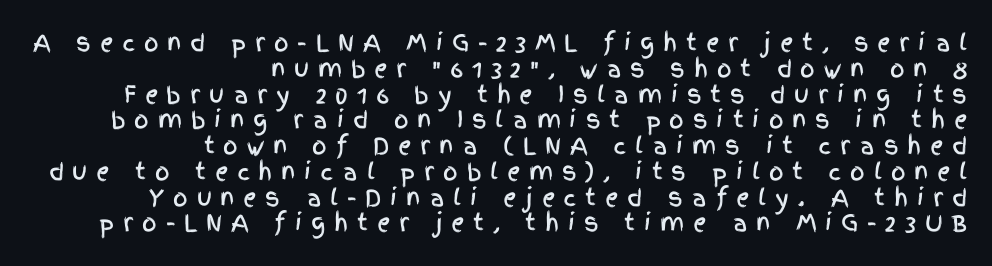
The image shows 23 px text type, upright; set right-aligned, tight line spacing (1.12x), unusually wide letter spacing (+0.38 em), not underlined.
